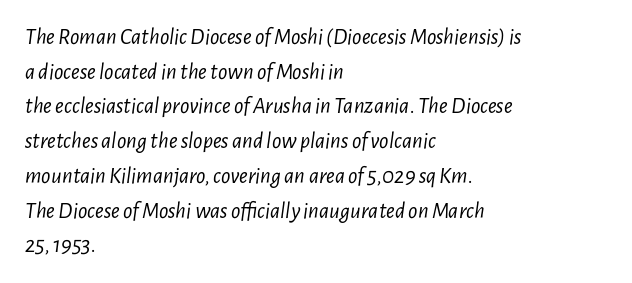
The image shows 23 px text type, italic (leaning right); set left-aligned, normal line spacing (1.51x), normal letter spacing, not underlined.
